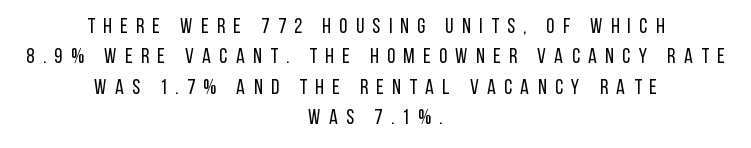
This rendering features lettering with no underline. The horizontal fit of the characters is loose and conspicuously gappy. The font sits on the lighter half of the weight spectrum, regular included. If you measured baseline to baseline, you'd find a middling distance. Italic: no, the glyphs are upright roman. A centered setting, common on invitations and titles, is used for this passage.
